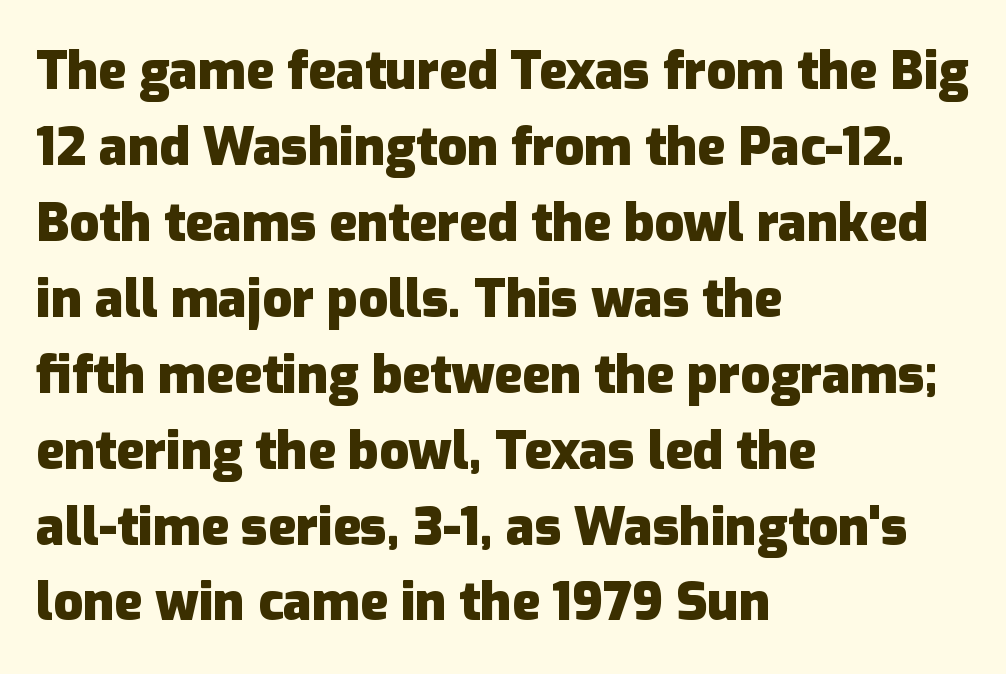
The image shows 52 px heavy sans-serif type, upright; set left-aligned, normal line spacing (1.46x), normal letter spacing, not underlined; low stroke contrast and a medium x-height.
